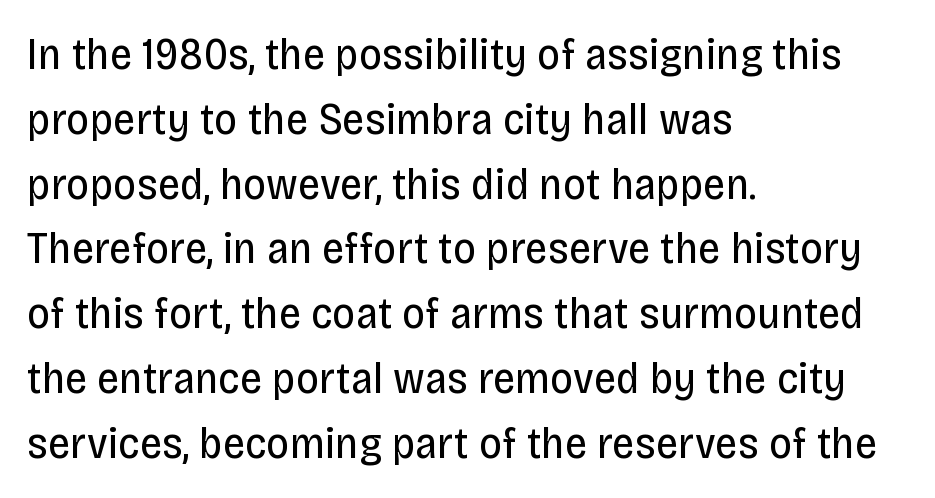
Q: Is the text bold? A: No.
Q: Is the text italic (slanted)? A: No, it is upright.
Q: Is the typeface a serif or a sans-serif typeface? A: Sans-serif.
Q: Is the text underlined? A: No.
Q: How is the paragraph aligned? A: Left-aligned.
Q: Is the spacing between letters normal or unusually wide? A: Normal.
Q: Is the spacing between lines tight, normal or loose? A: Normal.
Q: Width (condensed, normal, or wide)? A: Condensed.
Q: Stroke contrast? A: Low.
Q: x-height? A: Large.
Q: Monospaced? A: No.
